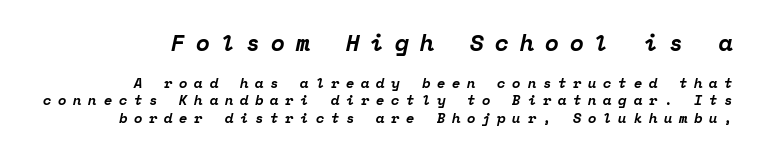
{"italic": "yes", "lean": "right", "slant_degrees": 12, "bold": "yes", "underline": "no", "align": "right", "line_spacing_ratio": 1.24, "letter_spacing": "wide", "letter_spacing_em": 0.47, "larger_block": "first", "size_ratio": 1.64, "glyph_px": 23}
